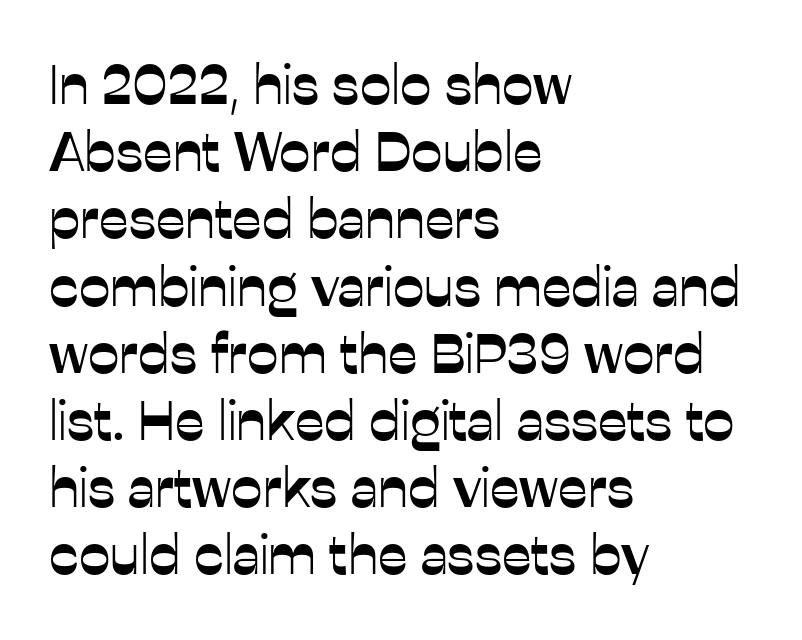
Lines of text with bare space underneath. Observe the absence of serifs on each vertical stroke in this sample. Do the characters align in a grid? No, the font is proportional. Left-aligned paragraph, ragged on the right.
